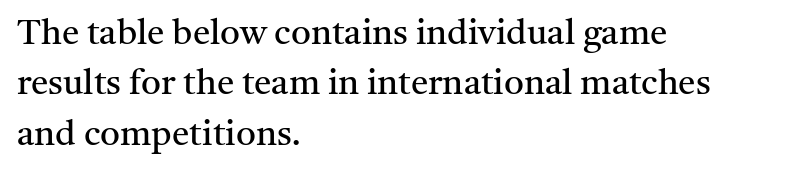
The image shows 35 px regular-weight serif type, upright; set left-aligned, normal line spacing (1.44x), normal letter spacing, not underlined; medium stroke contrast and a medium x-height.
